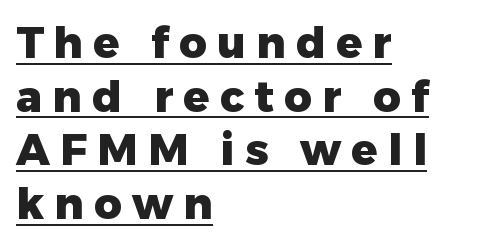
Q: Is the text bold? A: Yes.
Q: Is the text italic (slanted)? A: No, it is upright.
Q: Is the typeface a serif or a sans-serif typeface? A: Sans-serif.
Q: Is the text underlined? A: Yes.
Q: How is the paragraph aligned? A: Left-aligned.
Q: Is the spacing between letters normal or unusually wide? A: Unusually wide.
Q: Is the spacing between lines tight, normal or loose? A: Normal.
Q: Width (condensed, normal, or wide)? A: Normal.
Q: Stroke contrast? A: Low.
Q: x-height? A: Medium.
Q: Monospaced? A: No.
